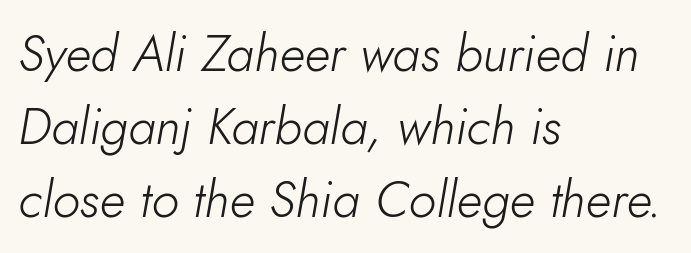
The image shows 51 px light type, italic (leaning right); set left-aligned, normal line spacing (1.43x), normal letter spacing, not underlined; low stroke contrast and a small x-height.
